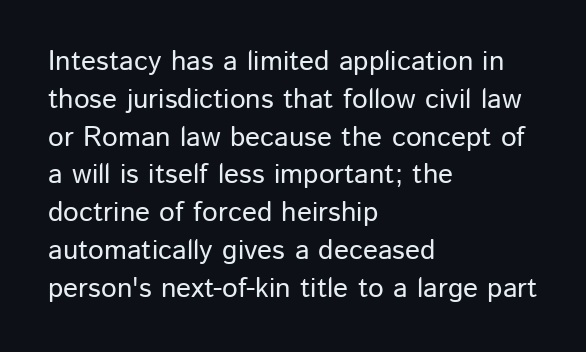
Q: Is the text italic (slanted)? A: No, it is upright.
Q: Is the typeface a serif or a sans-serif typeface? A: Sans-serif.
Q: Is the text underlined? A: No.
Q: How is the paragraph aligned? A: Left-aligned.
Q: Is the spacing between letters normal or unusually wide? A: Normal.
Q: Is the spacing between lines tight, normal or loose? A: Normal.
Q: Width (condensed, normal, or wide)? A: Normal.
Q: Stroke contrast? A: Low.
Q: x-height? A: Medium.
Q: Monospaced? A: No.
